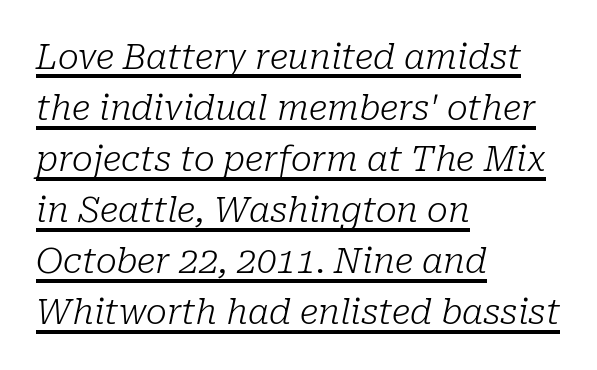
{"serif": "yes", "italic": "yes", "lean": "right", "slant_degrees": 10, "bold": "no", "weight": "light", "width": "normal", "stroke_contrast": "low", "x_height": "medium", "monospaced": "no", "underline": "yes", "align": "left", "line_spacing": "normal", "line_spacing_ratio": 1.46, "letter_spacing": "normal", "letter_spacing_em": 0.0, "glyph_px": 35}
